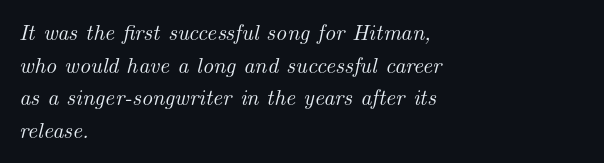
{"italic": "yes", "lean": "right", "slant_degrees": 14, "underline": "no", "align": "left", "line_spacing": "normal", "line_spacing_ratio": 1.48, "letter_spacing": "normal", "letter_spacing_em": 0.0, "glyph_px": 22}
